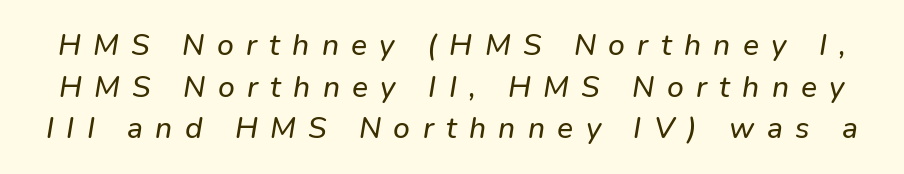
The image shows 30 px sans-serif type; set normal line spacing (1.39x), unusually wide letter spacing (+0.41 em), not underlined; low stroke contrast and a medium x-height.
